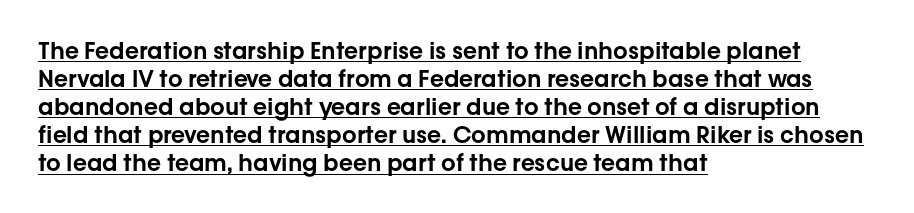
{"italic": "no", "underline": "yes", "align": "left", "line_spacing_ratio": 1.22, "letter_spacing": "normal", "letter_spacing_em": 0.0, "glyph_px": 23}
